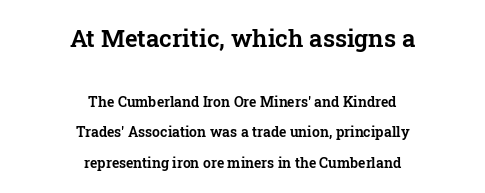
The image shows 24 px text type, upright; set centered, loose line spacing (2.16x), normal letter spacing, not underlined; the first (top) block is 1.71x larger.
